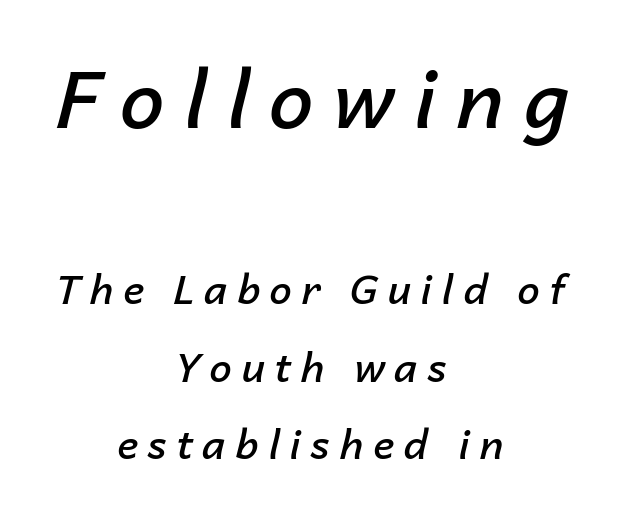
The image shows 80 px semibold type, italic (leaning right); set centered, loose line spacing (1.94x), unusually wide letter spacing (+0.24 em), not underlined; the first (top) block is 2.0x larger; low stroke contrast and a medium x-height.
